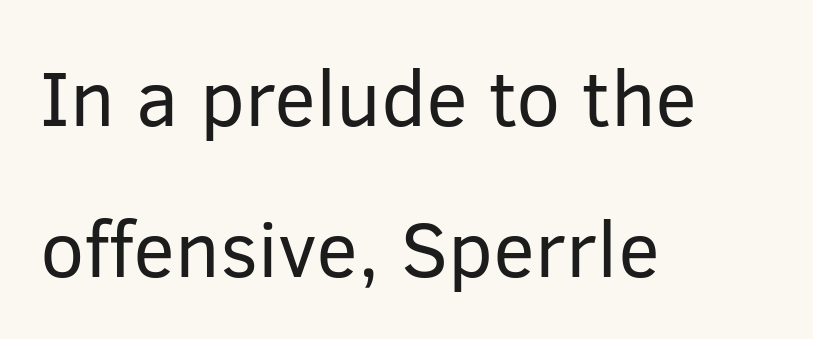
A great deal of white space separates one row of letters from the next. Italic: no, the glyphs are upright roman. Lines of text with bare space underneath. Students, note that the glyphs here touch the page at normal intervals. Is this a sans? Yes — the strokes have no serifs.
